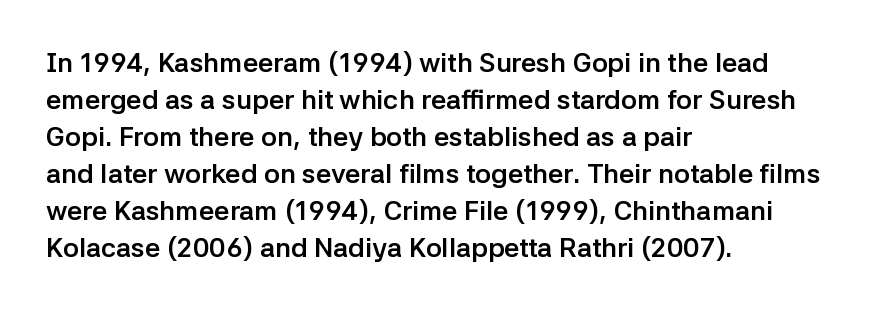
Every character sits straight up, as roman type does. Words appear dense and cohesive because spacing is normal. On the weight axis this lands at bold, roughly 700. In terms of leading, this rendering sits right in the middle.
